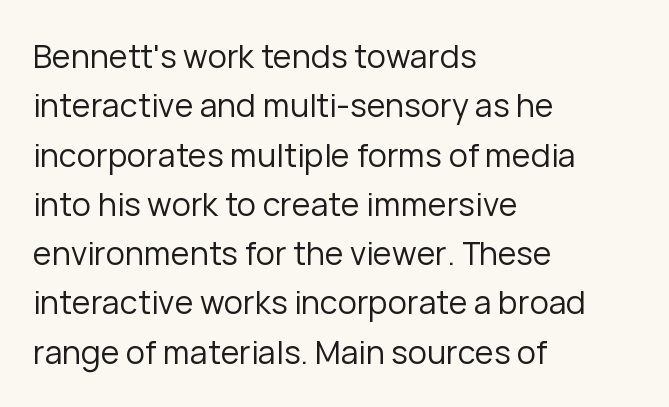
Q: Is the text bold? A: No.
Q: Is the text italic (slanted)? A: No, it is upright.
Q: Is the typeface a serif or a sans-serif typeface? A: Sans-serif.
Q: Is the text underlined? A: No.
Q: How is the paragraph aligned? A: Left-aligned.
Q: Is the spacing between letters normal or unusually wide? A: Normal.
Q: Is the spacing between lines tight, normal or loose? A: Normal.
Q: Width (condensed, normal, or wide)? A: Normal.
Q: Stroke contrast? A: Low.
Q: x-height? A: Medium.
Q: Monospaced? A: No.
